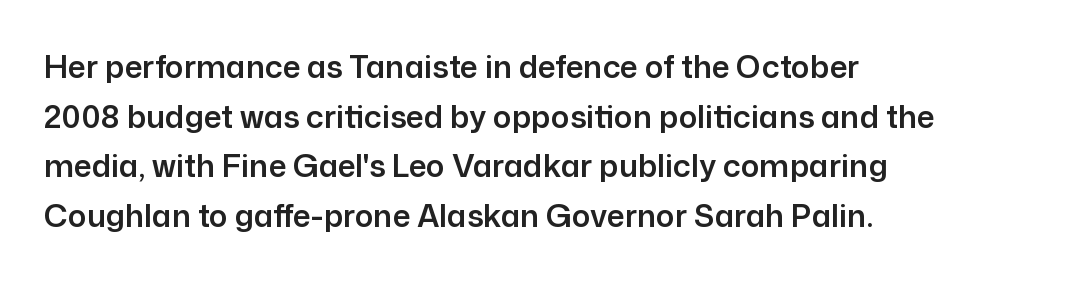
Evenly set lines give the paragraph a standard silhouette. The passage shown has conventional tracking throughout. This is sans-serif lettering, the kind often seen on screens and signage. Letters rest on an invisible, unmarked baseline. Note the varied advance widths — an 'i' is clearly narrower than an 'm'. Is there any slant? The stems are plumb.
